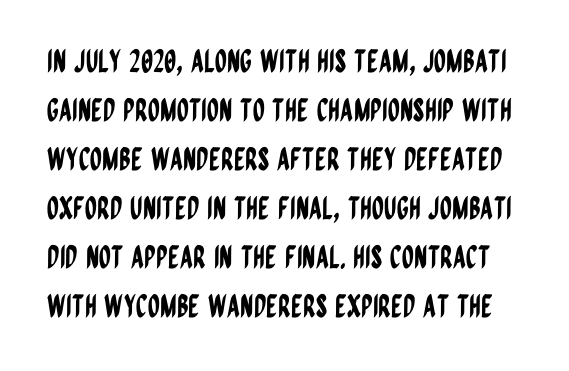
{"serif": "no", "italic": "no", "width": "condensed", "stroke_contrast": "low", "x_height": "large", "monospaced": "no", "underline": "no", "line_spacing": "normal", "line_spacing_ratio": 1.58, "letter_spacing": "normal", "letter_spacing_em": 0.0, "glyph_px": 31}
